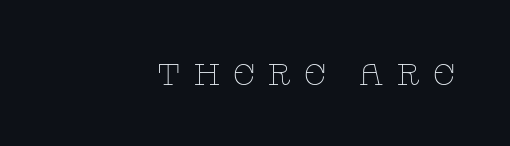
{"serif": "yes", "italic": "no", "bold": "no", "weight": "thin", "width": "wide", "stroke_contrast": "low", "x_height": "large", "monospaced": "no", "underline": "no", "align": "right", "letter_spacing": "wide", "letter_spacing_em": 0.4, "glyph_px": 30}
